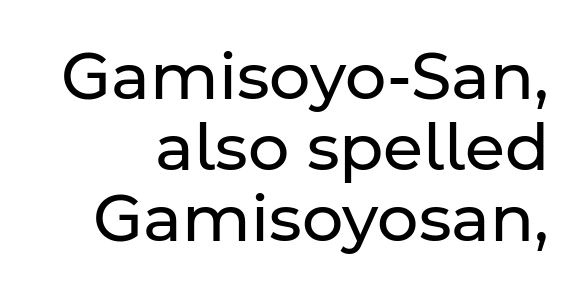
The type sits square on the baseline with zero lean. You could call the tracking neutral — neither tight nor loose. Rule under the text: the space is simply empty. The designer dialed line spacing down below the default. A light-to-regular cut is what we see here. Serif or sans? Sans — the stroke terminals are bare.
